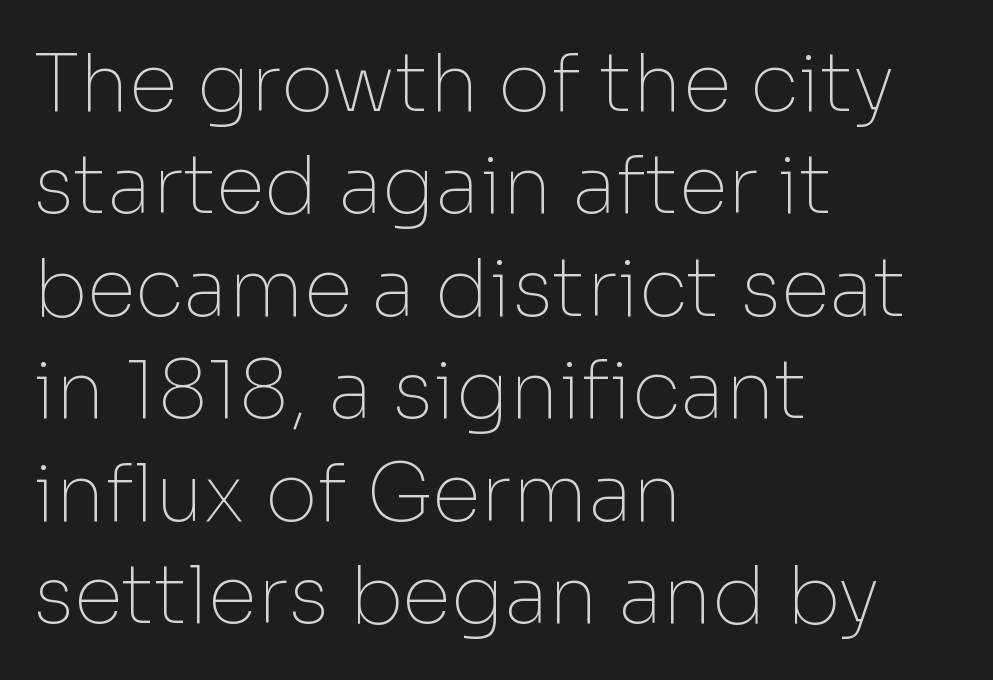
Q: Is the text bold? A: No.
Q: Is the text italic (slanted)? A: No, it is upright.
Q: Is the typeface a serif or a sans-serif typeface? A: Sans-serif.
Q: Is the text underlined? A: No.
Q: How is the paragraph aligned? A: Left-aligned.
Q: Is the spacing between letters normal or unusually wide? A: Normal.
Q: Is the spacing between lines tight, normal or loose? A: Normal.
Q: Width (condensed, normal, or wide)? A: Normal.
Q: Stroke contrast? A: Low.
Q: x-height? A: Medium.
Q: Monospaced? A: No.
